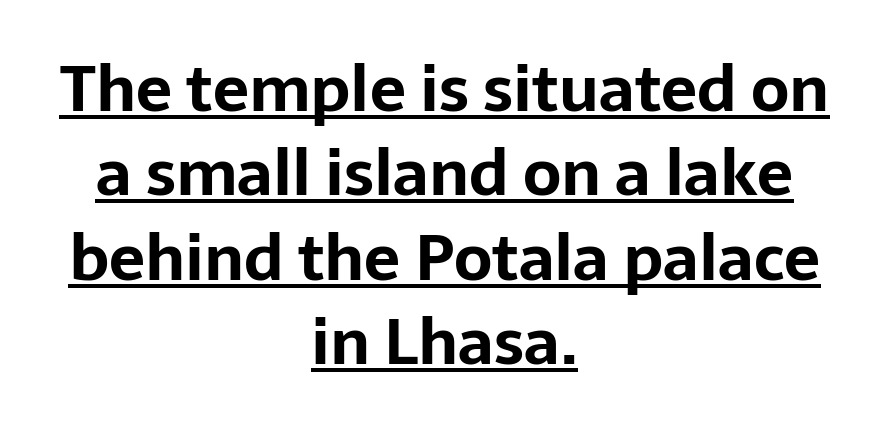
{"serif": "no", "italic": "no", "bold": "yes", "weight": "bold", "width": "normal", "stroke_contrast": "low", "x_height": "medium", "monospaced": "no", "underline": "yes", "align": "center", "line_spacing": "normal", "line_spacing_ratio": 1.32, "letter_spacing": "normal", "letter_spacing_em": 0.0, "glyph_px": 64}
